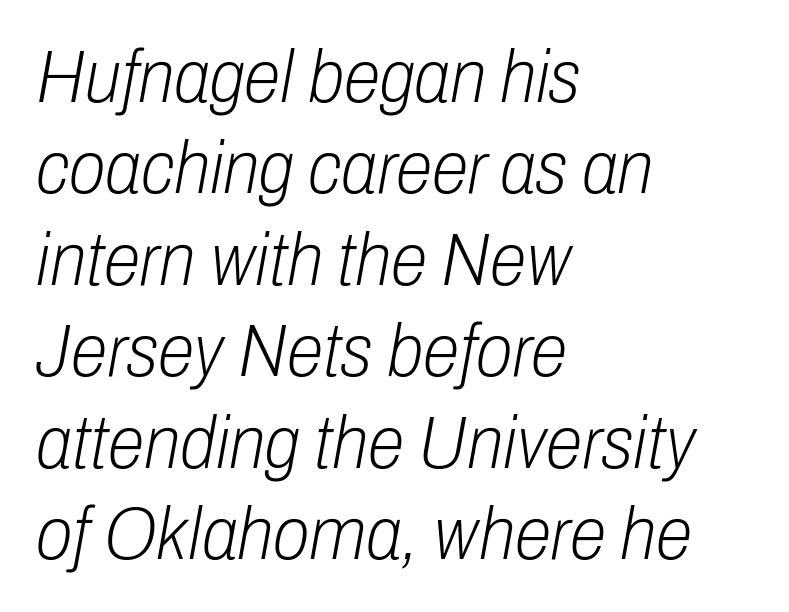
{"italic": "yes", "lean": "right", "slant_degrees": 10, "bold": "no", "weight": "light", "width": "condensed", "stroke_contrast": "low", "x_height": "medium", "monospaced": "no", "underline": "no", "align": "left", "line_spacing_ratio": 1.22, "letter_spacing": "normal", "letter_spacing_em": 0.0, "glyph_px": 75}
